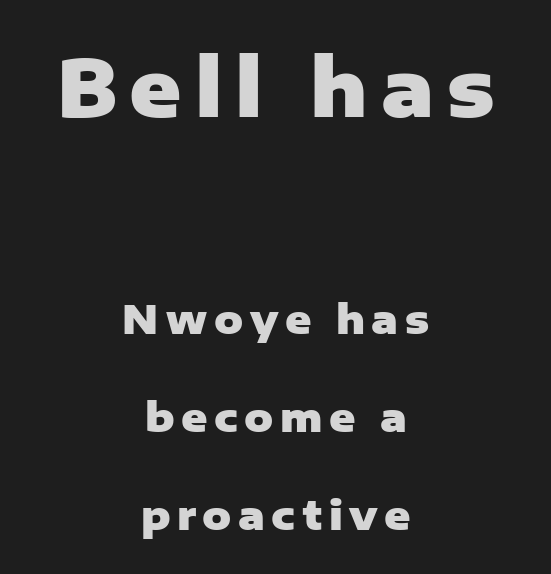
Q: Is the text bold? A: Yes.
Q: Is the text italic (slanted)? A: No, it is upright.
Q: Is the typeface a serif or a sans-serif typeface? A: Sans-serif.
Q: Is the text underlined? A: No.
Q: How is the paragraph aligned? A: Centered.
Q: Is the spacing between lines tight, normal or loose? A: Loose.
Q: Which block of text is set in a larger size, the first (top) or the second (bottom)? A: The first (top) one.
Q: Width (condensed, normal, or wide)? A: Normal.
Q: Stroke contrast? A: Low.
Q: x-height? A: Medium.
Q: Monospaced? A: No.
